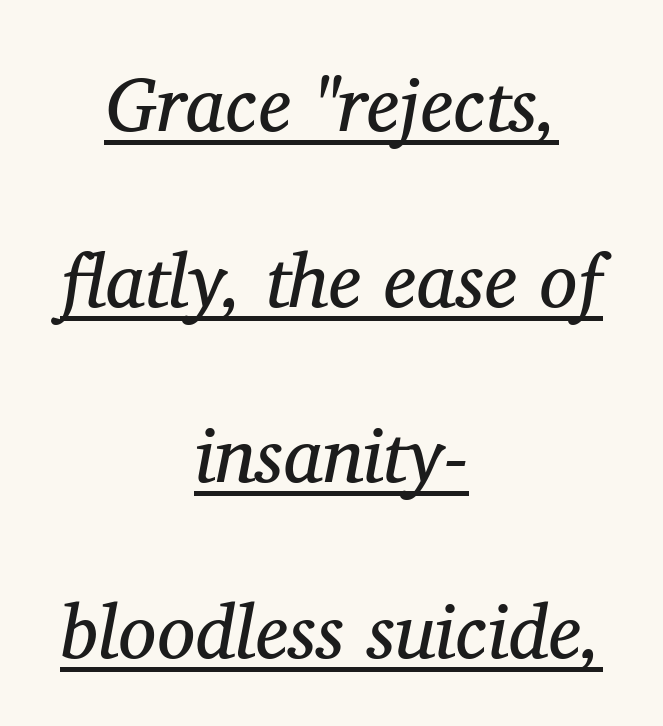
Q: Is the text bold? A: No.
Q: Is the text italic (slanted)? A: Yes, it leans right by about 11 degrees.
Q: Is the typeface a serif or a sans-serif typeface? A: Serif.
Q: Is the text underlined? A: Yes.
Q: How is the paragraph aligned? A: Centered.
Q: Is the spacing between letters normal or unusually wide? A: Normal.
Q: Is the spacing between lines tight, normal or loose? A: Loose.
Q: Width (condensed, normal, or wide)? A: Normal.
Q: Stroke contrast? A: Medium.
Q: x-height? A: Medium.
Q: Monospaced? A: No.
